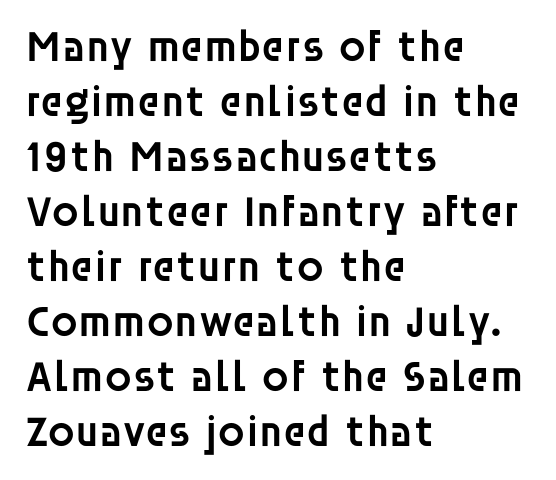
Caption: standard tracking, unaltered. The glyphs in this specimen are sans serif. Is there any slant? The stems are plumb. The gap between lines stays unmarked.
